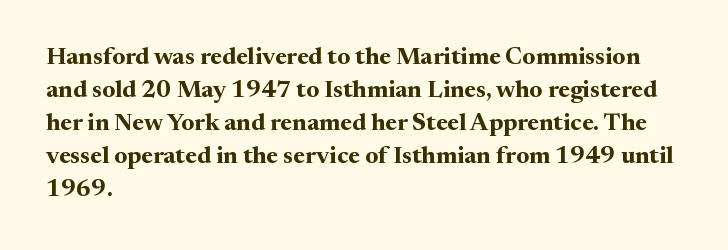
These lines keep a tight, regular rhythm from letter to letter. Heavy-handed strokes throughout: this text is bold. A normal amount of white space separates one row of letters from the next. The font's upright variant was chosen for this text. The string is rendered with underlining switched off. Which margin do the lines hug? The left one — the right edge is uneven.
